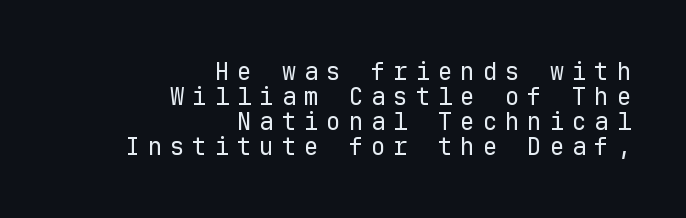
{"italic": "no", "bold": "no", "underline": "no", "align": "right", "line_spacing": "tight", "line_spacing_ratio": 1.04, "letter_spacing": "wide", "letter_spacing_em": 0.33, "glyph_px": 24}
